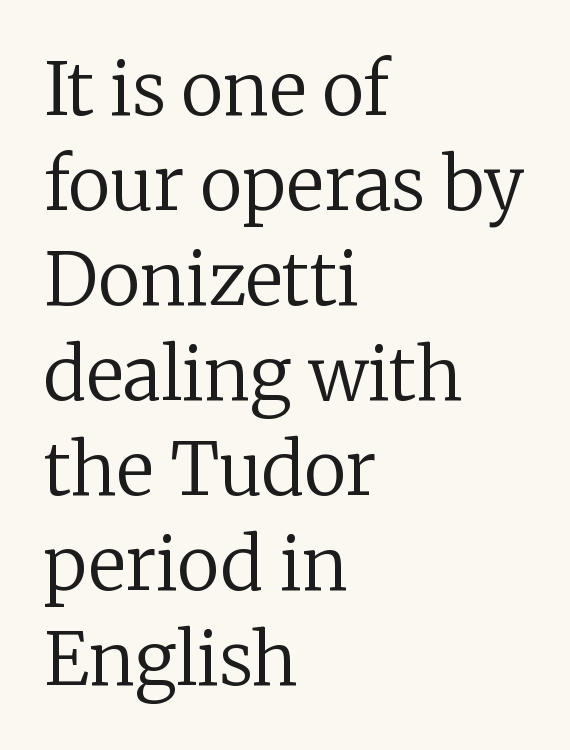
The image shows 72 px regular-weight serif type, upright; set left-aligned, normal line spacing (1.32x), normal letter spacing, not underlined; low stroke contrast and a medium x-height.
